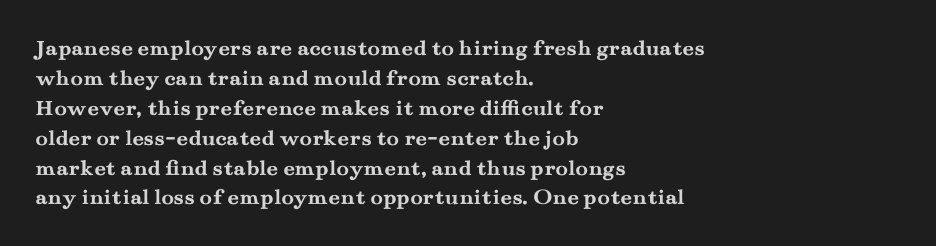
Q: Is the text bold? A: Yes.
Q: Is the text italic (slanted)? A: No, it is upright.
Q: Is the text underlined? A: No.
Q: How is the paragraph aligned? A: Left-aligned.
Q: Is the spacing between letters normal or unusually wide? A: Normal.
Q: Is the spacing between lines tight, normal or loose? A: Normal.
